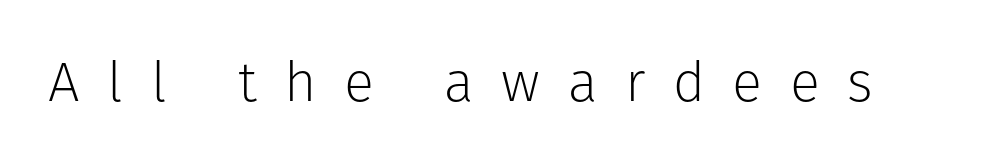
The image shows 56 px light sans-serif type, upright; set unusually wide letter spacing (+0.49 em), not underlined; low stroke contrast and a medium x-height.
